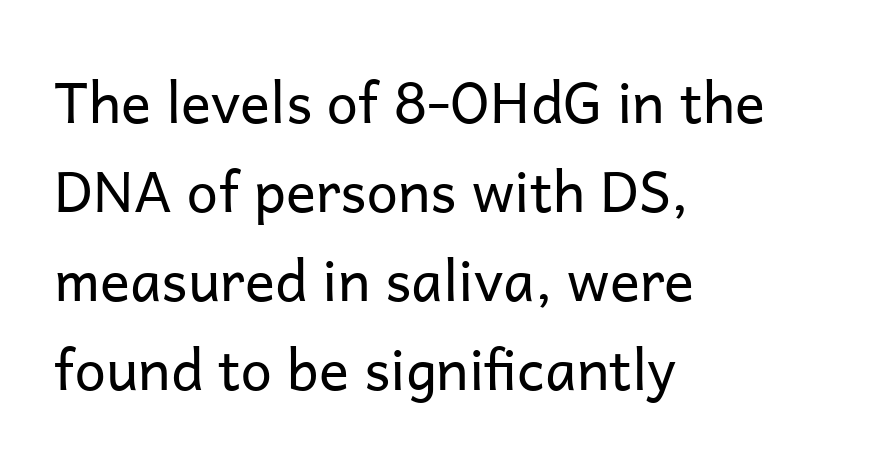
The image shows 56 px regular-weight sans-serif type, upright; set left-aligned, normal line spacing (1.59x), normal letter spacing, not underlined; low stroke contrast and a medium x-height.
